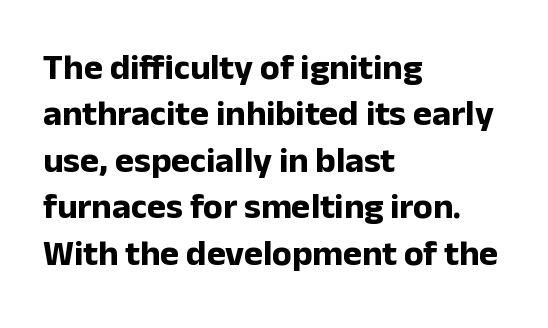
Q: Is the text bold? A: Yes.
Q: Is the text italic (slanted)? A: No, it is upright.
Q: Is the typeface a serif or a sans-serif typeface? A: Sans-serif.
Q: Is the text underlined? A: No.
Q: How is the paragraph aligned? A: Left-aligned.
Q: Is the spacing between letters normal or unusually wide? A: Normal.
Q: Is the spacing between lines tight, normal or loose? A: Normal.
Q: Width (condensed, normal, or wide)? A: Normal.
Q: Stroke contrast? A: Low.
Q: x-height? A: Medium.
Q: Monospaced? A: No.
